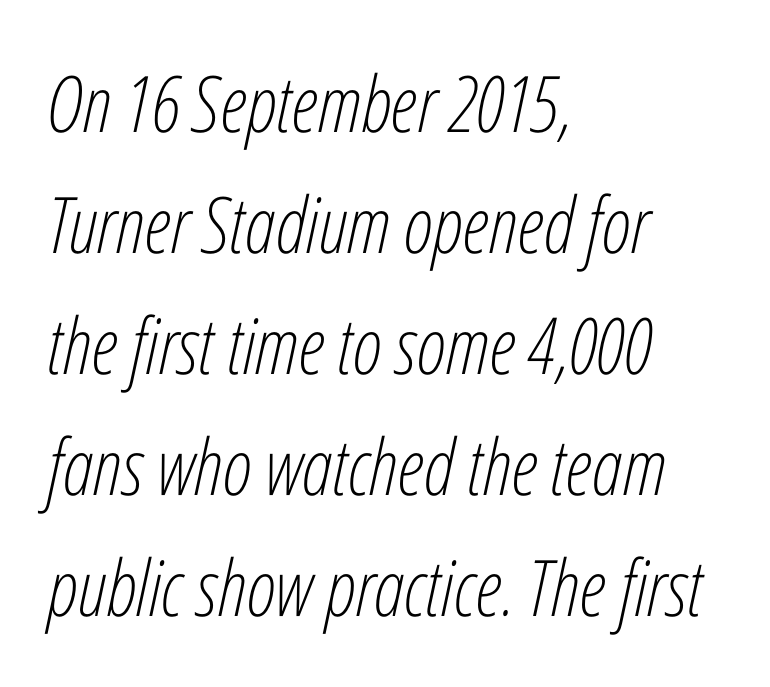
{"italic": "yes", "lean": "right", "slant_degrees": 12, "bold": "no", "weight": "light", "width": "condensed", "stroke_contrast": "low", "x_height": "medium", "monospaced": "no", "underline": "no", "align": "left", "line_spacing": "normal", "line_spacing_ratio": 1.55, "letter_spacing": "normal", "letter_spacing_em": 0.0, "glyph_px": 78}
